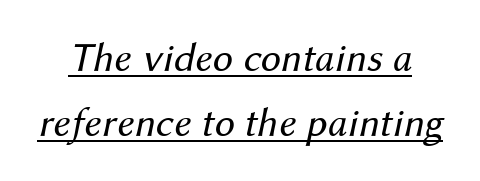
The image shows 41 px regular-weight type, italic (leaning right); set normal line spacing (1.58x), normal letter spacing, underlined; medium stroke contrast and a medium x-height.
